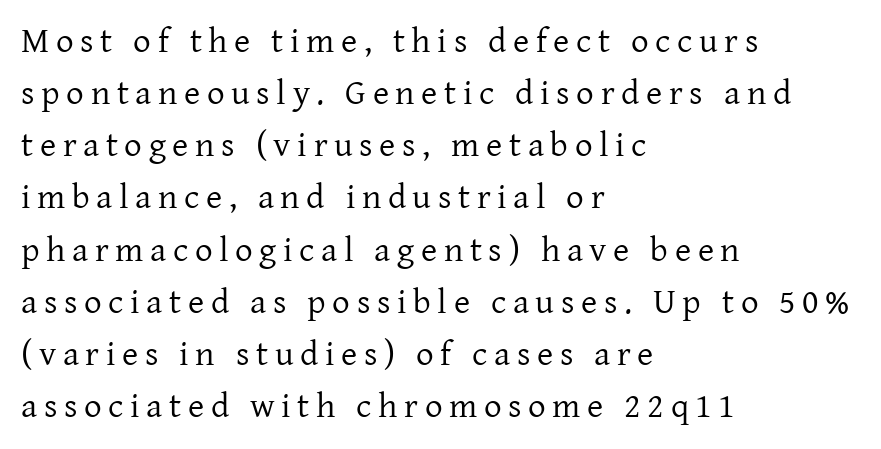
The space beneath each line is pristine and unruled. Posture: vertical. The glyphs in this specimen are seriffed. Compared with a centered layout, this one pins lines to the left instead. What's the leading like? Ordinary, nothing unusual. A quiet, ordinary-to-light weight characterises the typeface.
